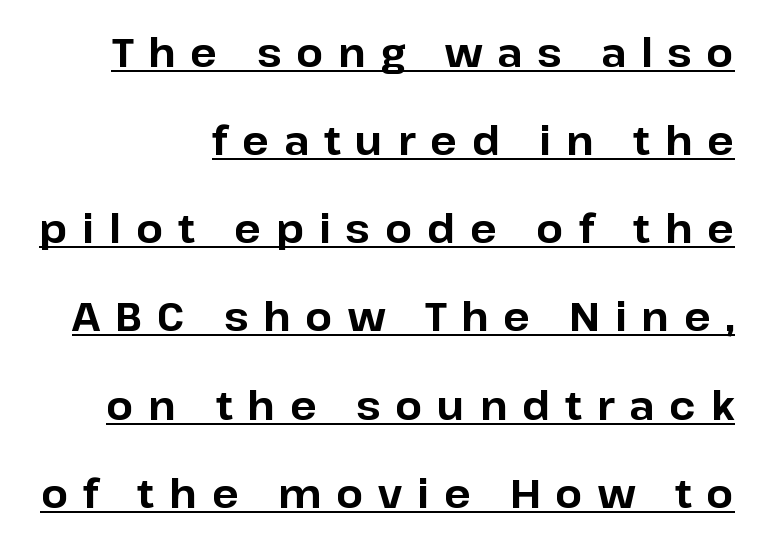
Is this a sans? Yes — the strokes have no serifs. Substantial extra tracking has been applied to these lines. Ordinary non-slanted type is in use. The rag falls on the left side of this text block.
